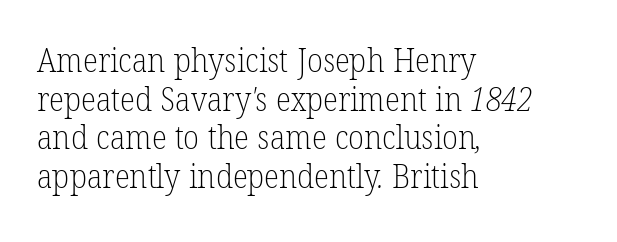
The image shows 32 px light serif type; set left-aligned, line spacing 1.21x, normal letter spacing, not underlined; low stroke contrast and a medium x-height.
